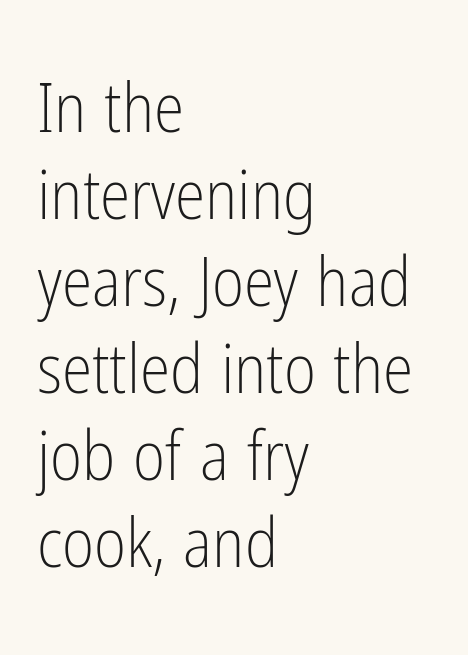
The image shows 69 px light, condensed sans-serif type, upright; set left-aligned, normal line spacing (1.26x), normal letter spacing, not underlined; low stroke contrast and a medium x-height.
